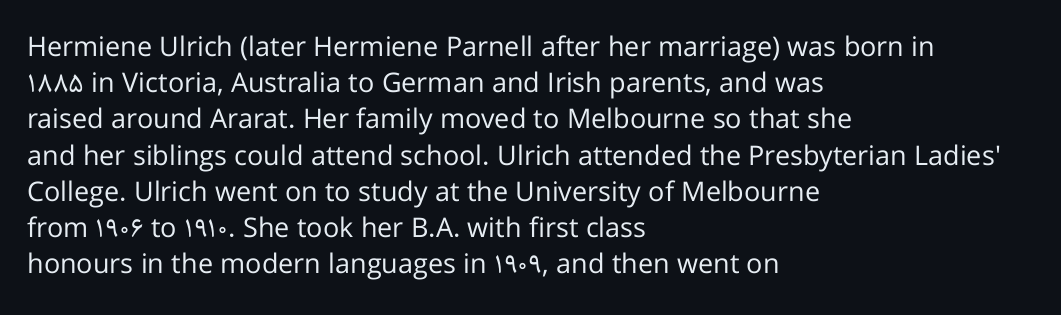
The image shows 27 px text type, upright; set left-aligned, normal line spacing (1.34x), normal letter spacing, not underlined.
